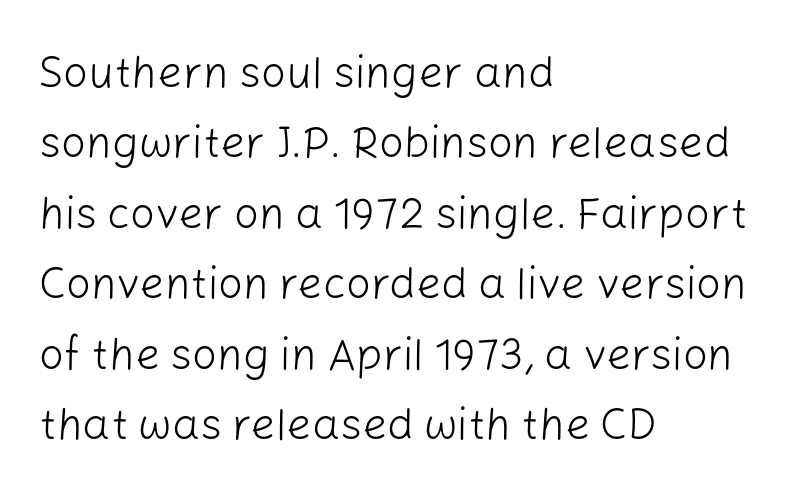
{"serif": "no", "italic": "no", "bold": "no", "weight": "light", "width": "normal", "stroke_contrast": "low", "x_height": "medium", "monospaced": "no", "underline": "no", "align": "left", "line_spacing": "normal", "line_spacing_ratio": 1.6, "letter_spacing": "normal", "letter_spacing_em": 0.0, "glyph_px": 44}
